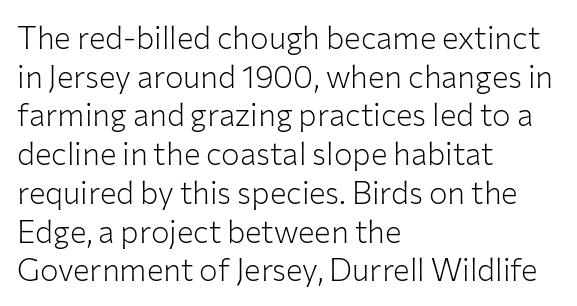
Has an underline been added? It has not. Stem width sits at or under what a default text font uses. Compared with a centered layout, this one pins lines to the left instead. Line spacing here is normal. Honestly, the letter spacing is just normal — you wouldn't notice it. These lines are rendered in a variable-pitch font.
